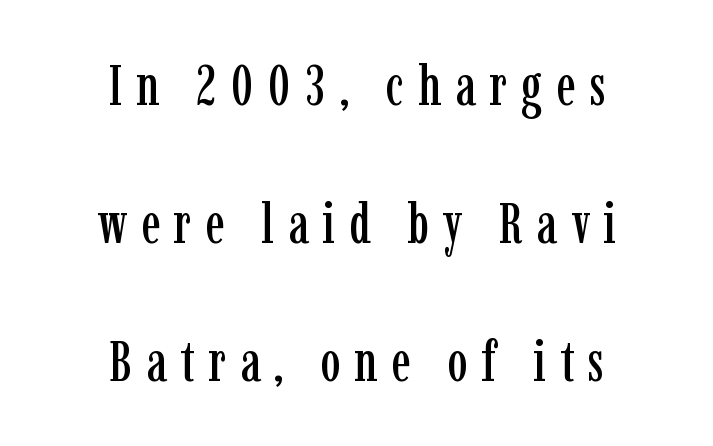
Q: Is the text italic (slanted)? A: No, it is upright.
Q: Is the typeface a serif or a sans-serif typeface? A: Serif.
Q: Is the text underlined? A: No.
Q: How is the paragraph aligned? A: Centered.
Q: Is the spacing between letters normal or unusually wide? A: Unusually wide.
Q: Is the spacing between lines tight, normal or loose? A: Loose.
Q: Width (condensed, normal, or wide)? A: Condensed.
Q: Stroke contrast? A: Low.
Q: x-height? A: Medium.
Q: Monospaced? A: No.
